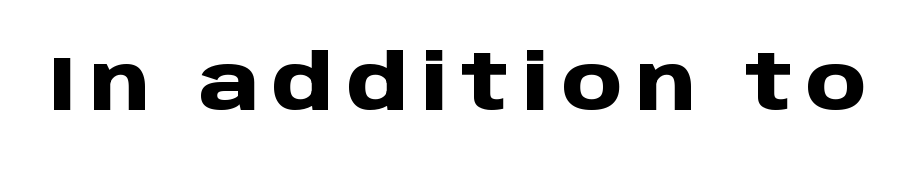
{"serif": "no", "italic": "no", "bold": "yes", "weight": "heavy", "width": "normal", "stroke_contrast": "low", "x_height": "large", "monospaced": "no", "underline": "no", "glyph_px": 77}
